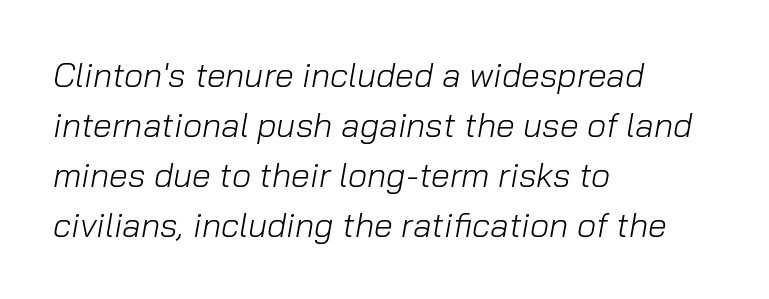
These lines sit exactly where default settings would place them. The face looks like a standard text weight, possibly lighter. Here the designer chose a conventional face with non-uniform glyph widths. The specimen reads as italic at a glance. The face used here is rendered with its standard letterfit. The glyphs are unaccompanied by any horizontal stroke below them.
